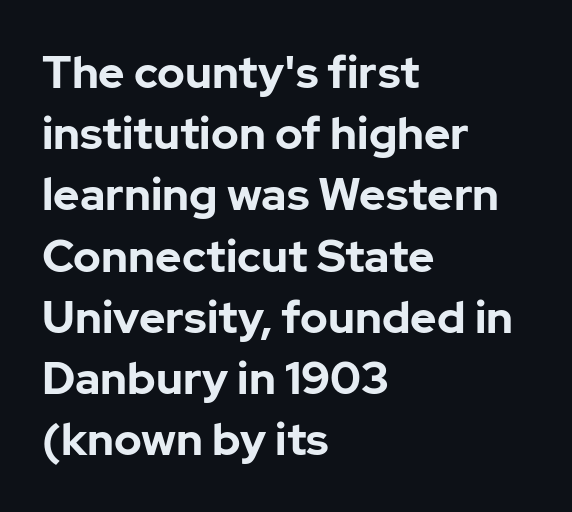
Q: Is the text bold? A: Yes.
Q: Is the text italic (slanted)? A: No, it is upright.
Q: Is the typeface a serif or a sans-serif typeface? A: Sans-serif.
Q: Is the text underlined? A: No.
Q: How is the paragraph aligned? A: Left-aligned.
Q: Is the spacing between letters normal or unusually wide? A: Normal.
Q: Is the spacing between lines tight, normal or loose? A: Normal.
Q: Width (condensed, normal, or wide)? A: Normal.
Q: Stroke contrast? A: Low.
Q: x-height? A: Medium.
Q: Monospaced? A: No.
